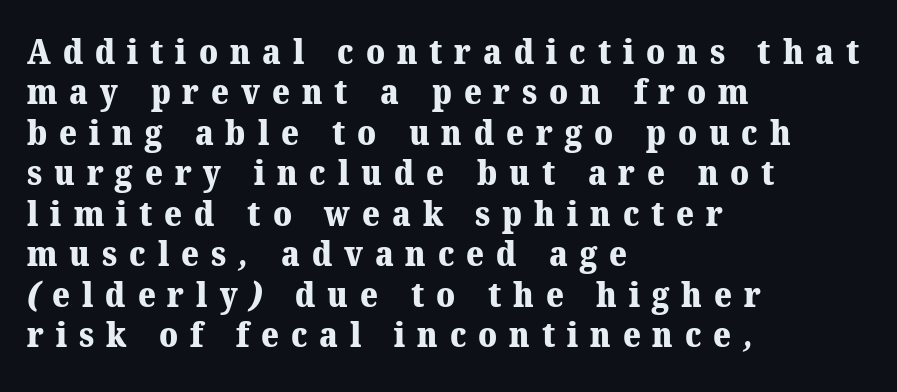
The image shows 34 px heavy serif type; set left-aligned, line spacing 1.19x, unusually wide letter spacing (+0.35 em), not underlined; medium stroke contrast and a medium x-height.
